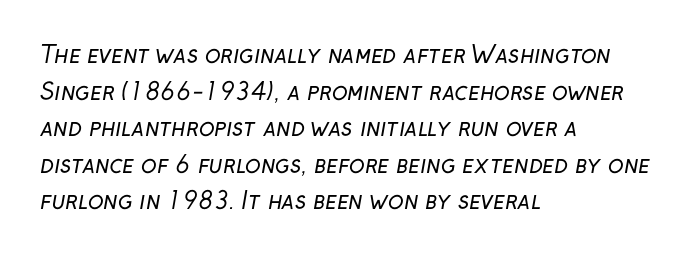
The image shows 23 px text type; set left-aligned, normal line spacing (1.59x), normal letter spacing, not underlined.
